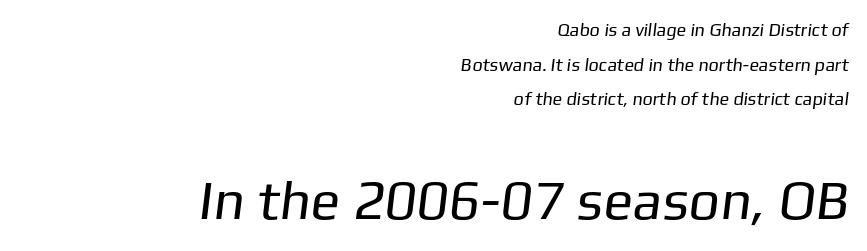
The rendering uses a large line-height, opening up the rows. On a weight scale, this lands at 450 or below. Clear beneath every line of the passage. The block sitting lower on the canvas is the one with enlarged characters. These lines are rendered in a variable-pitch font.
